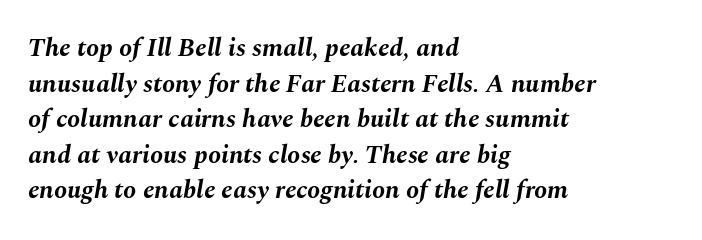
{"italic": "yes", "lean": "right", "slant_degrees": 10, "bold": "yes", "underline": "no", "align": "left", "line_spacing": "normal", "line_spacing_ratio": 1.37, "letter_spacing": "normal", "letter_spacing_em": 0.0, "glyph_px": 26}
